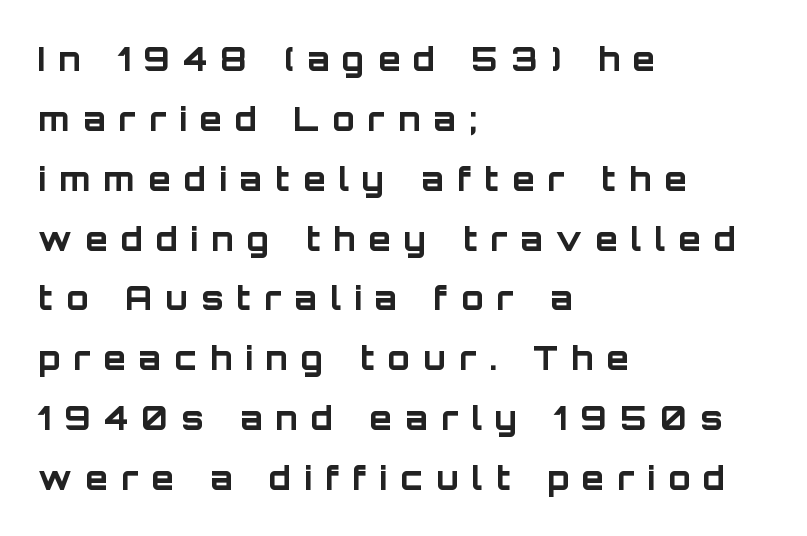
Posture: vertical. Are there feet on the stems? There aren't — it's a sans. Substantial extra tracking has been applied to these lines. The rendering anchors every line to the left-hand side. Descenders are the only things crossing below the line. As a designer I'd log this as weight 700, bold.
